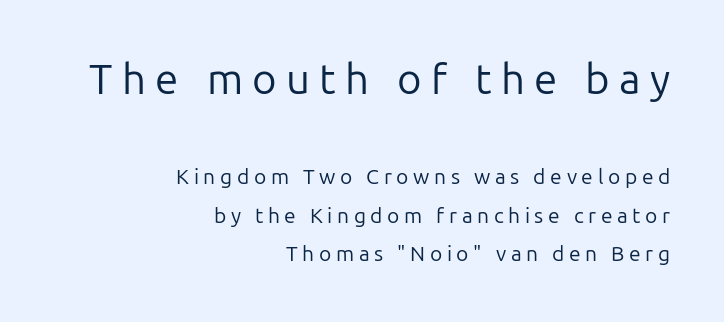
Q: Is the text bold? A: No.
Q: Is the text italic (slanted)? A: No, it is upright.
Q: Is the typeface a serif or a sans-serif typeface? A: Sans-serif.
Q: Is the text underlined? A: No.
Q: How is the paragraph aligned? A: Right-aligned.
Q: Is the spacing between letters normal or unusually wide? A: Unusually wide.
Q: Which block of text is set in a larger size, the first (top) or the second (bottom)? A: The first (top) one.
Q: Width (condensed, normal, or wide)? A: Normal.
Q: Stroke contrast? A: Low.
Q: x-height? A: Medium.
Q: Monospaced? A: No.
